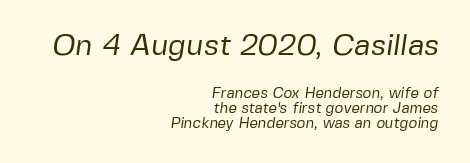
The image shows 30 px regular-weight sans-serif type; set right-aligned, tight line spacing (1.0x), normal letter spacing, not underlined; the first (top) block is 2.0x larger; low stroke contrast and a medium x-height.
